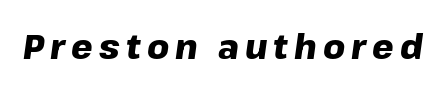
Q: Is the text bold? A: Yes.
Q: Is the text italic (slanted)? A: Yes, it leans right by about 8 degrees.
Q: Is the text underlined? A: No.
Q: Width (condensed, normal, or wide)? A: Normal.
Q: Stroke contrast? A: Low.
Q: x-height? A: Medium.
Q: Monospaced? A: No.
